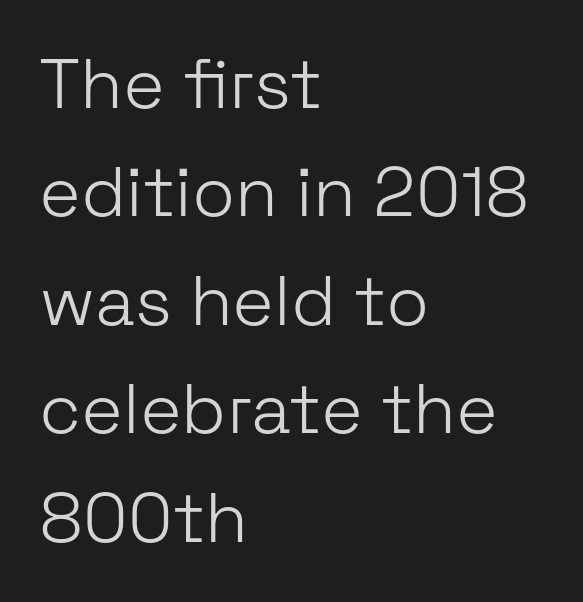
Q: Is the text bold? A: No.
Q: Is the text italic (slanted)? A: No, it is upright.
Q: Is the typeface a serif or a sans-serif typeface? A: Sans-serif.
Q: Is the text underlined? A: No.
Q: How is the paragraph aligned? A: Left-aligned.
Q: Is the spacing between letters normal or unusually wide? A: Normal.
Q: Is the spacing between lines tight, normal or loose? A: Normal.
Q: Width (condensed, normal, or wide)? A: Normal.
Q: Stroke contrast? A: Low.
Q: x-height? A: Medium.
Q: Monospaced? A: No.
